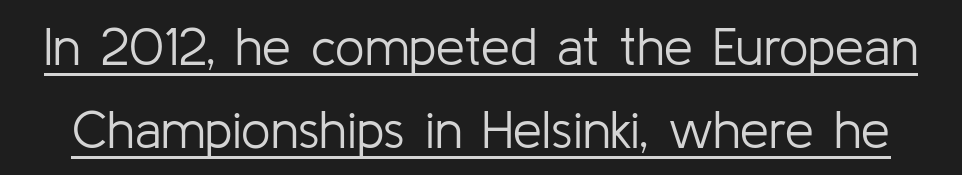
A rule runs beneath these lines of type. You can tell from the bare stems that sans-serif type was used. Nope, not italic — everything's standing straight. Between one letter and the next there's only the usual sliver of space. Vertical stems look standard width or narrower in stroke. Normally led — the rows are evenly, conventionally spaced.
